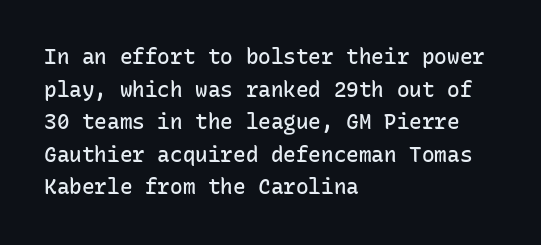
Decoration check: the copy has no underline. If you drew a ruler down the left edge, every line would touch it. How would I describe the line gaps? Plain and ordinary. The characters look somewhat weighty, a semibold short of true bold. Ordinary non-slanted type is in use.
